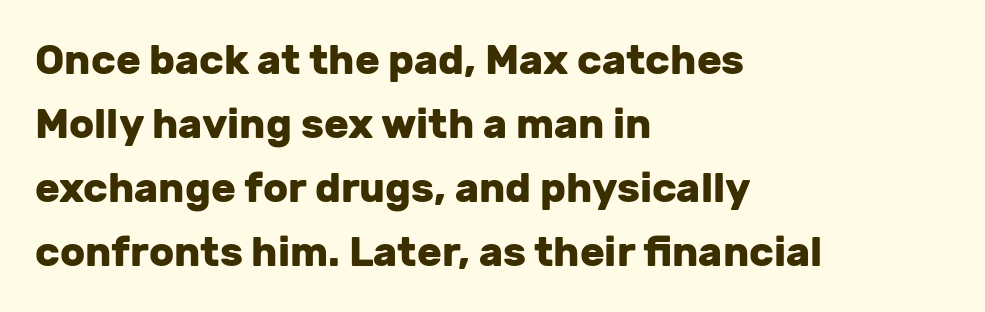
{"serif": "no", "italic": "no", "bold": "yes", "weight": "heavy", "width": "normal", "stroke_contrast": "low", "x_height": "medium", "monospaced": "no", "underline": "no", "align": "left", "line_spacing": "normal", "line_spacing_ratio": 1.56, "letter_spacing": "normal", "letter_spacing_em": 0.0, "glyph_px": 41}
